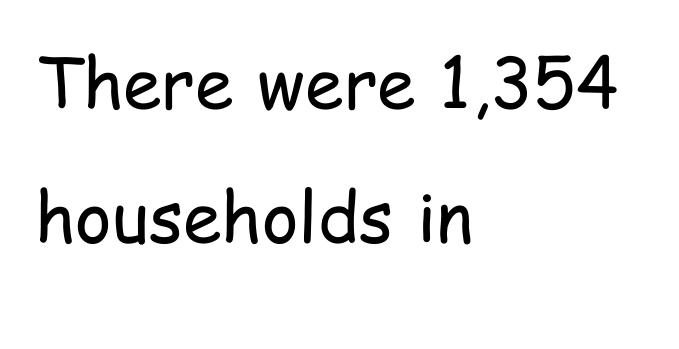
{"serif": "no", "italic": "no", "bold": "no", "weight": "regular", "width": "condensed", "stroke_contrast": "low", "x_height": "medium", "monospaced": "no", "underline": "no", "align": "left", "line_spacing": "loose", "line_spacing_ratio": 1.92, "letter_spacing": "normal", "letter_spacing_em": 0.0, "glyph_px": 70}
